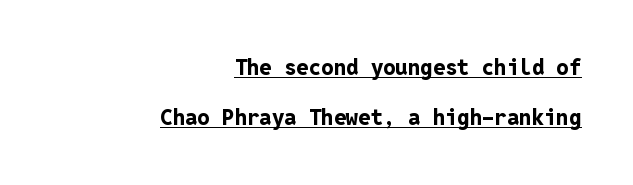
The image shows 22 px bold type, upright; set right-aligned, loose line spacing (2.29x), normal letter spacing, underlined.
